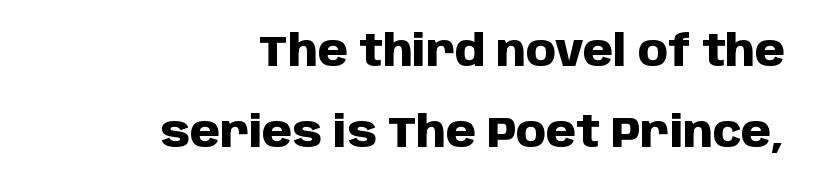
The typesetting leans heavy: a genuine bold. These lines are rendered in a variable-pitch font. Serif or sans? Sans — the stroke terminals are bare. Compared with a flush-left layout, this one pins lines to the opposite, right side.
